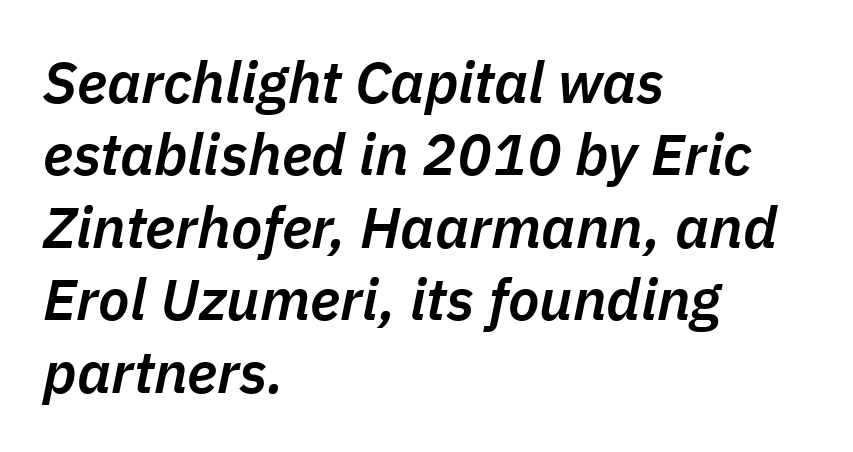
{"italic": "yes", "lean": "right", "slant_degrees": 11, "bold": "semi", "weight": "semibold", "width": "normal", "stroke_contrast": "low", "x_height": "medium", "monospaced": "no", "underline": "no", "align": "left", "line_spacing": "normal", "line_spacing_ratio": 1.25, "letter_spacing": "normal", "letter_spacing_em": 0.0, "glyph_px": 58}
